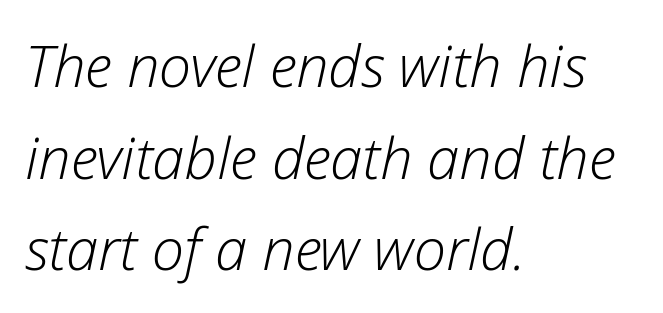
The image shows 58 px light type, italic (leaning right); set left-aligned, normal line spacing (1.58x), normal letter spacing, not underlined; low stroke contrast and a medium x-height.
